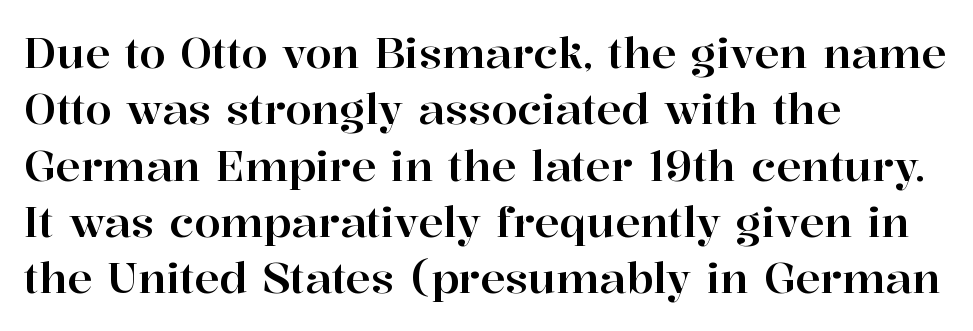
Q: Is the text italic (slanted)? A: No, it is upright.
Q: Is the typeface a serif or a sans-serif typeface? A: Serif.
Q: Is the text underlined? A: No.
Q: How is the paragraph aligned? A: Left-aligned.
Q: Is the spacing between letters normal or unusually wide? A: Normal.
Q: Is the spacing between lines tight, normal or loose? A: Normal.
Q: Width (condensed, normal, or wide)? A: Normal.
Q: Stroke contrast? A: High.
Q: x-height? A: Medium.
Q: Monospaced? A: No.
